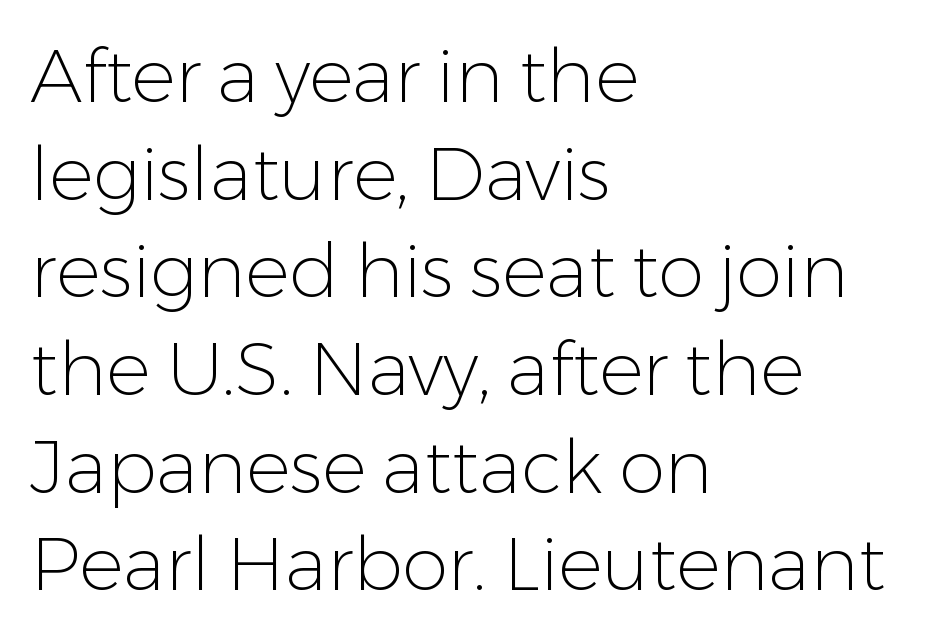
The image shows 74 px light sans-serif type, upright; set left-aligned, normal line spacing (1.32x), normal letter spacing, not underlined; low stroke contrast and a medium x-height.
